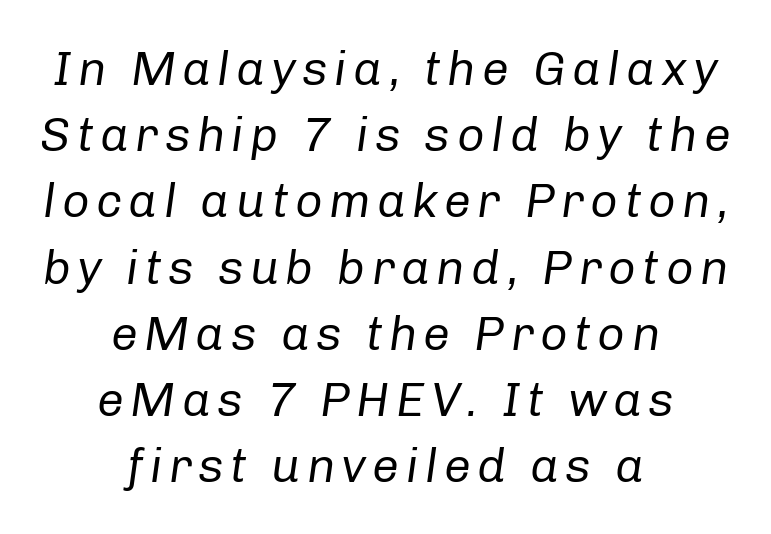
The image shows 48 px regular-weight type, italic (leaning right); set centered, normal line spacing (1.38x), not underlined; low stroke contrast and a medium x-height.
